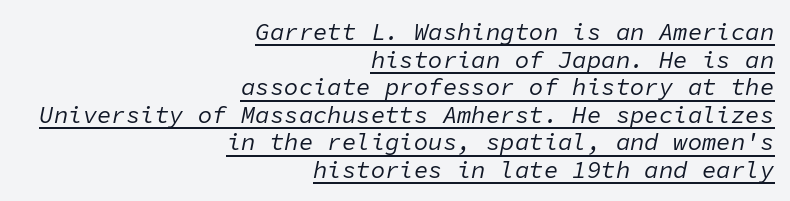
Q: Is the text bold? A: No.
Q: Is the text italic (slanted)? A: Yes, it leans right by about 11 degrees.
Q: Is the text underlined? A: Yes.
Q: How is the paragraph aligned? A: Right-aligned.
Q: Is the spacing between letters normal or unusually wide? A: Normal.
Q: Is the spacing between lines tight, normal or loose? A: Tight.
